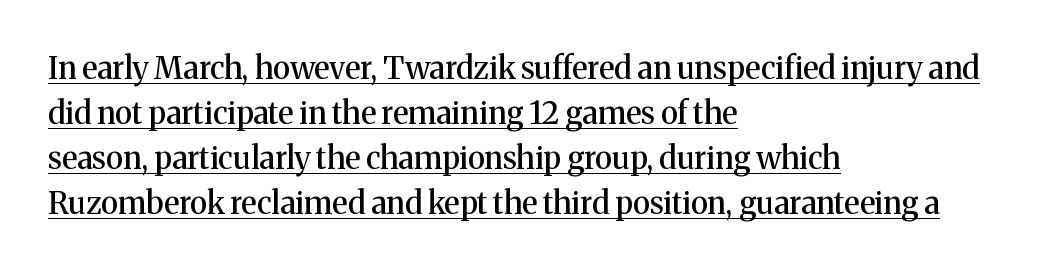
The image shows 31 px serif type, upright; set left-aligned, normal line spacing (1.45x), normal letter spacing, underlined; medium stroke contrast and a medium x-height.
